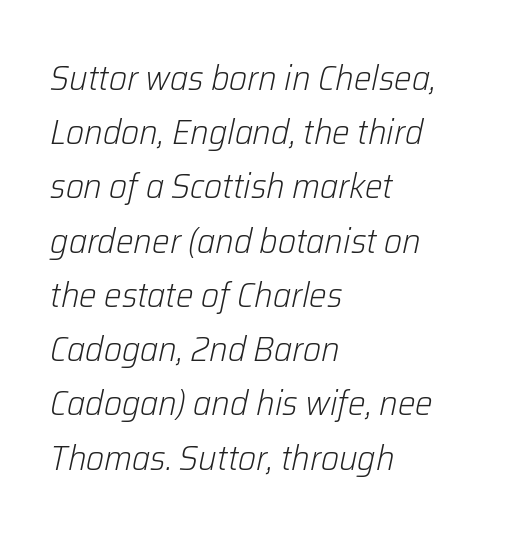
{"italic": "yes", "lean": "right", "slant_degrees": 12, "bold": "no", "weight": "light", "width": "normal", "stroke_contrast": "low", "x_height": "medium", "monospaced": "no", "underline": "no", "align": "left", "line_spacing": "normal", "line_spacing_ratio": 1.55, "letter_spacing": "normal", "letter_spacing_em": 0.0, "glyph_px": 35}
